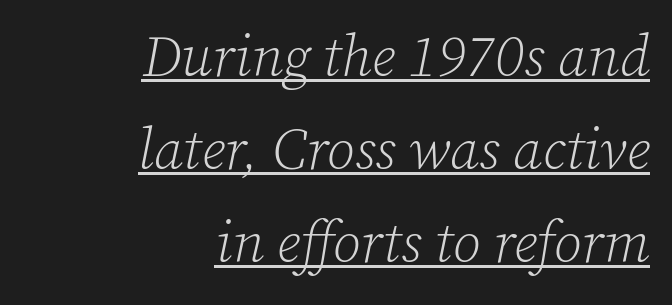
The image shows 57 px light serif type, italic (leaning right); set right-aligned, normal line spacing (1.63x), normal letter spacing, underlined; low stroke contrast and a medium x-height.
